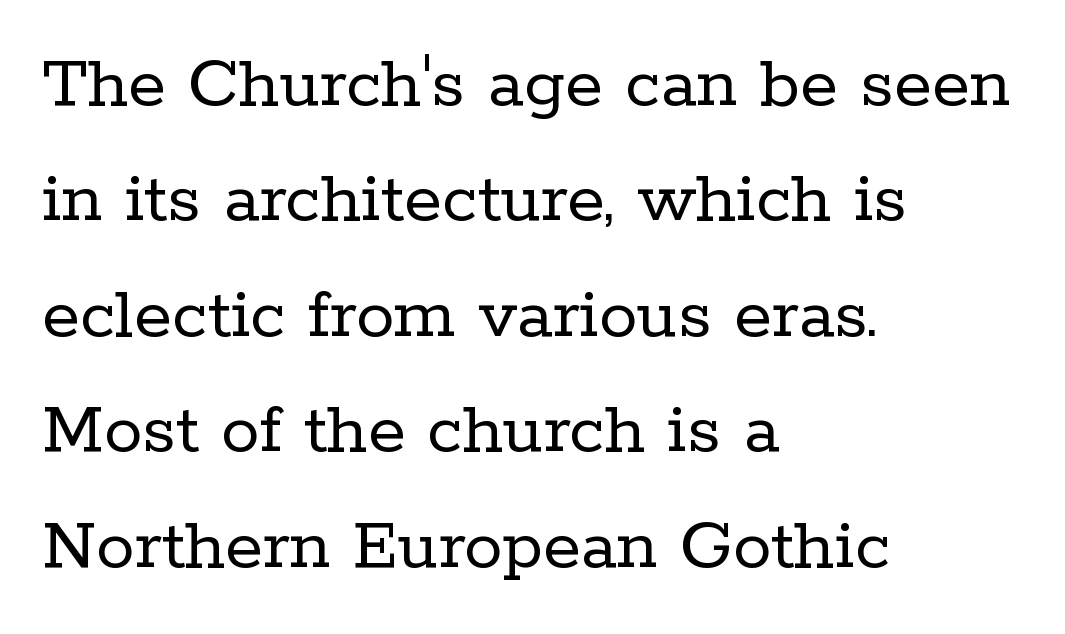
Honestly, the letter spacing is just normal — you wouldn't notice it. You could not count columns in this text — the font is proportionally spaced. The letters carry serifs — small finishing strokes at the ends of their stems. The lettering stays uniformly vertical, giving the passage a roman look.
